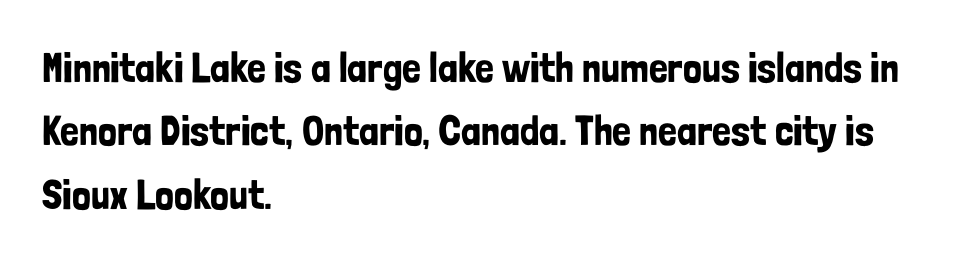
The image shows 42 px condensed sans-serif type, upright; set left-aligned, normal line spacing (1.51x), normal letter spacing, not underlined; low stroke contrast and a medium x-height.
